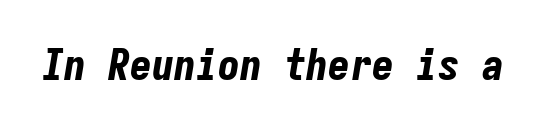
{"italic": "yes", "lean": "right", "slant_degrees": 9, "bold": "yes", "weight": "bold", "width": "condensed", "stroke_contrast": "low", "x_height": "medium", "monospaced": "yes", "underline": "no", "letter_spacing": "normal", "letter_spacing_em": 0.0, "glyph_px": 44}
